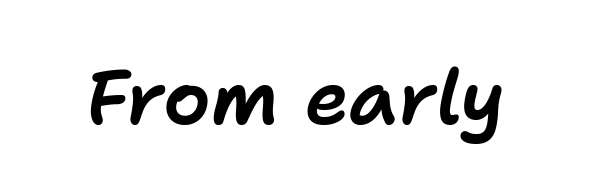
This sample has the flowing, uneven cadence of proportional lettering. No word sits above an underline. These lines keep a tight, regular rhythm from letter to letter. The whole block is typeset with a tilt.
